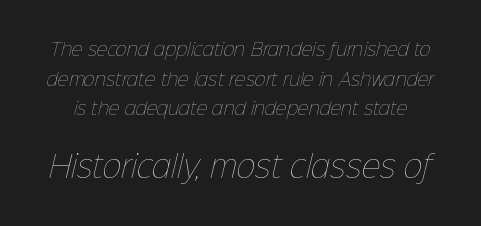
The rendering keeps characters at their native spacing. Is the stroke heavy? The answer is a plain regular-or-lighter. Think of a printed novel: that variable character pitch is what you see here. The space directly below the letters is spotless. Size hierarchy here favors the trailing block over the leading one.
